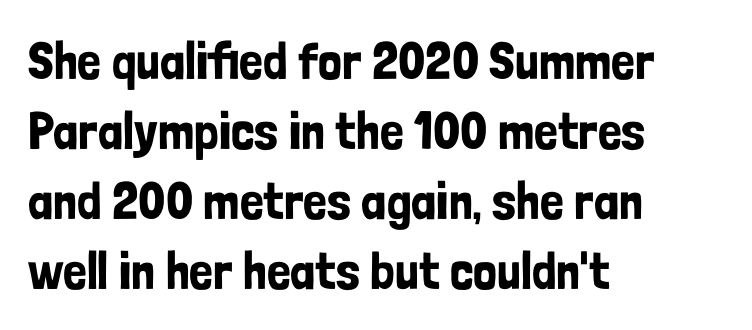
{"serif": "no", "italic": "no", "width": "condensed", "stroke_contrast": "low", "x_height": "medium", "monospaced": "no", "underline": "no", "align": "left", "line_spacing": "normal", "line_spacing_ratio": 1.32, "letter_spacing": "normal", "letter_spacing_em": 0.0, "glyph_px": 53}
